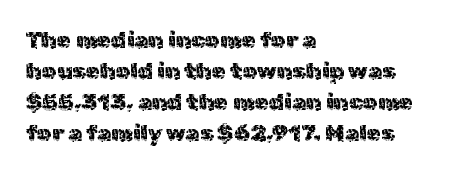
Q: Is the text italic (slanted)? A: No, it is upright.
Q: Is the text underlined? A: No.
Q: How is the paragraph aligned? A: Left-aligned.
Q: Is the spacing between letters normal or unusually wide? A: Normal.
Q: Is the spacing between lines tight, normal or loose? A: Normal.
